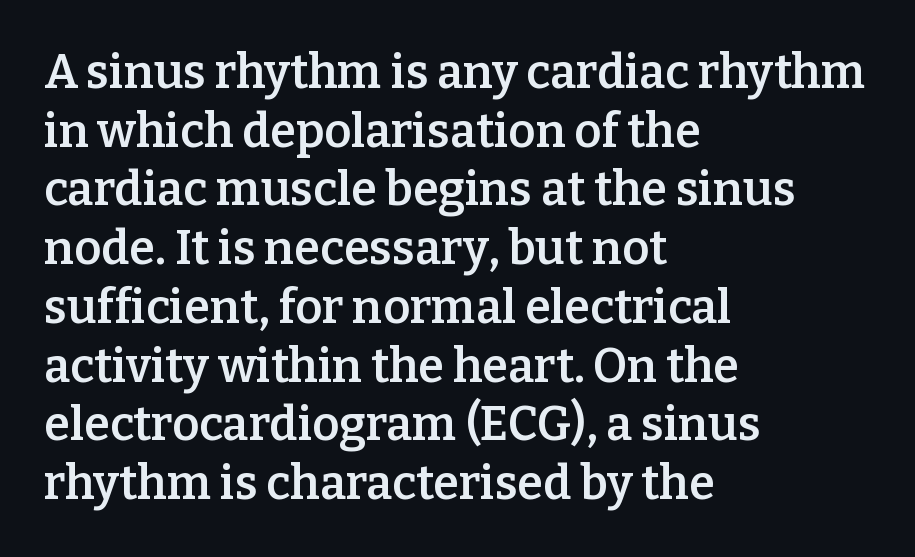
Q: Is the text bold? A: Semi-bold.
Q: Is the text italic (slanted)? A: No, it is upright.
Q: Is the typeface a serif or a sans-serif typeface? A: Serif.
Q: Is the text underlined? A: No.
Q: How is the paragraph aligned? A: Left-aligned.
Q: Is the spacing between letters normal or unusually wide? A: Normal.
Q: Is the spacing between lines tight, normal or loose? A: Normal.
Q: Width (condensed, normal, or wide)? A: Normal.
Q: Stroke contrast? A: Low.
Q: x-height? A: Medium.
Q: Monospaced? A: No.
